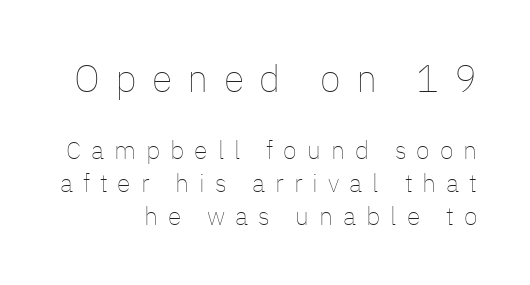
Q: Is the text bold? A: No.
Q: Is the text italic (slanted)? A: No, it is upright.
Q: Is the text underlined? A: No.
Q: Is the spacing between letters normal or unusually wide? A: Unusually wide.
Q: Is the spacing between lines tight, normal or loose? A: Normal.
Q: Which block of text is set in a larger size, the first (top) or the second (bottom)? A: The first (top) one.
Q: Width (condensed, normal, or wide)? A: Normal.
Q: Stroke contrast? A: Low.
Q: x-height? A: Medium.
Q: Monospaced? A: No.
